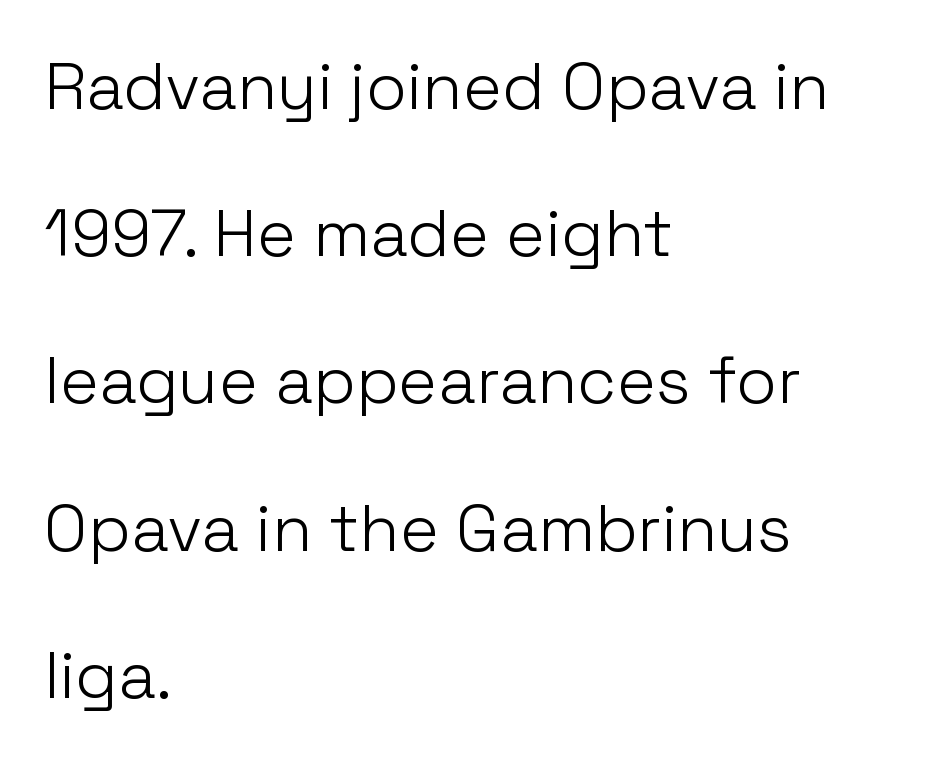
Unlike a traditional serif, this face leaves its strokes unadorned. Spacing verdict: proportional, widths tailored to each character. The foot of each line stays bare and open. Every stem runs plumb, perpendicular to the baseline.
